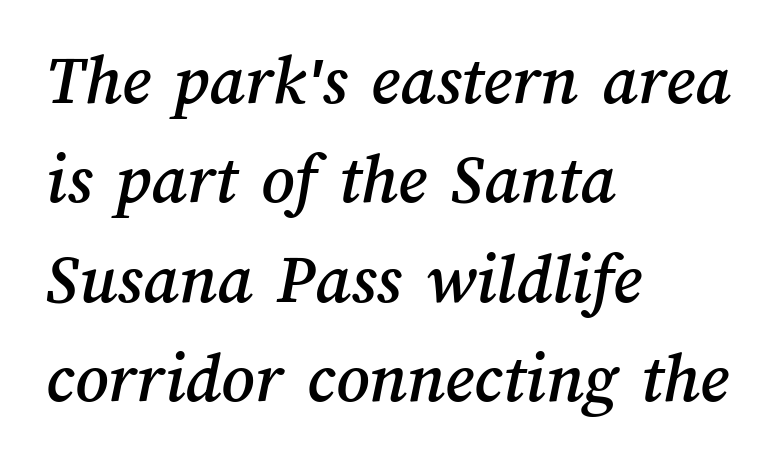
{"width": "normal", "stroke_contrast": "medium", "x_height": "medium", "monospaced": "no", "underline": "no", "align": "left", "line_spacing": "normal", "line_spacing_ratio": 1.38, "letter_spacing": "normal", "letter_spacing_em": 0.0, "glyph_px": 72}
